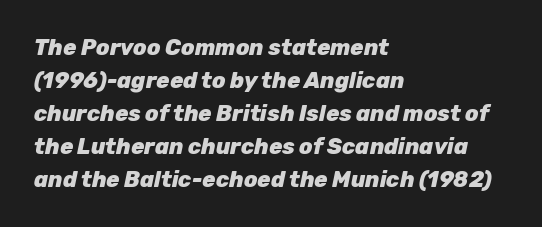
The strokes are fattened all the way to bold. The gap between lines stays unmarked. The text carries the slant typical of an italic or oblique font. The passage shown has conventional tracking throughout. The text block is weighted toward the left margin, trailing off unevenly rightward.
